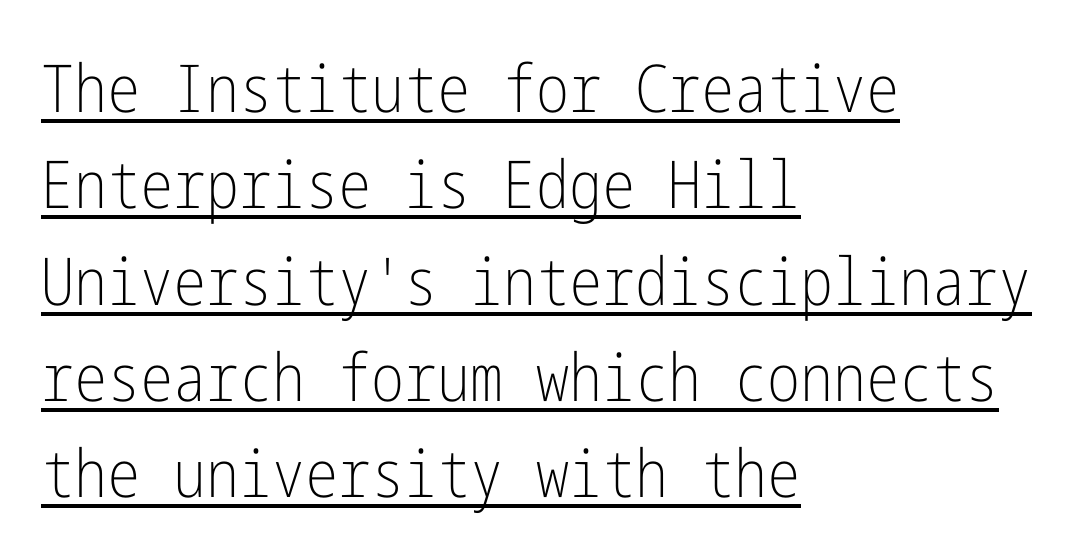
Which margin do the lines hug? The left one — the right edge is uneven. A rule runs beneath these lines of type. The letters stand upright; this is a roman face. Vertical stems look standard width or narrower in stroke.
